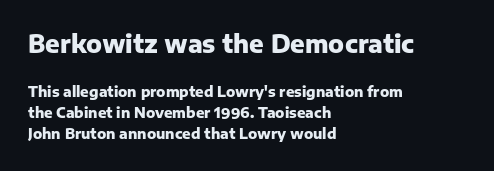
The image shows 24 px bold type, upright; set left-aligned, normal line spacing (1.47x), normal letter spacing, not underlined; the first (top) block is 1.71x larger.
